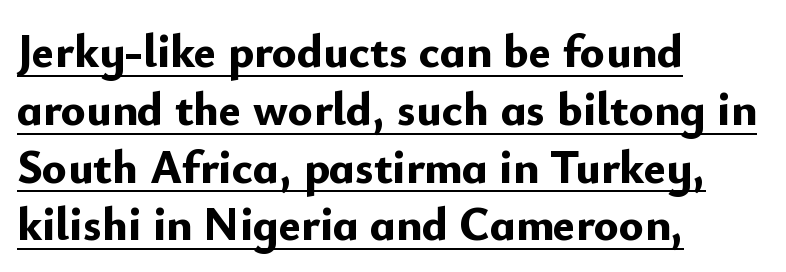
{"serif": "no", "italic": "no", "bold": "yes", "weight": "bold", "width": "normal", "stroke_contrast": "low", "x_height": "small", "monospaced": "no", "underline": "yes", "align": "left", "line_spacing_ratio": 1.23, "letter_spacing": "normal", "letter_spacing_em": 0.0, "glyph_px": 47}
